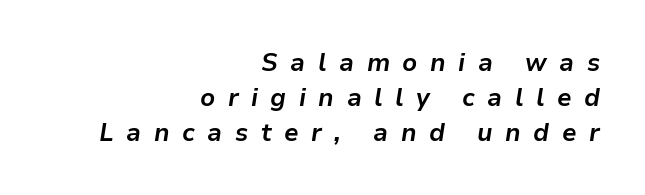
{"italic": "yes", "lean": "right", "slant_degrees": 9, "bold": "yes", "underline": "no", "align": "right", "line_spacing": "normal", "line_spacing_ratio": 1.4, "letter_spacing": "wide", "letter_spacing_em": 0.5, "glyph_px": 25}
